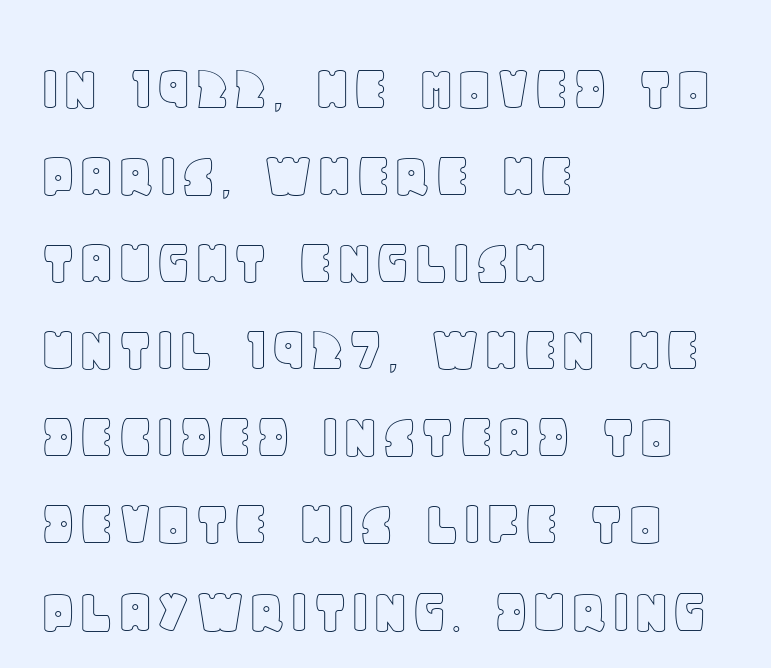
{"italic": "no", "width": "normal", "x_height": "large", "monospaced": "no", "underline": "no", "align": "left", "line_spacing": "normal", "line_spacing_ratio": 1.3, "letter_spacing": "normal", "letter_spacing_em": 0.0, "glyph_px": 67}
